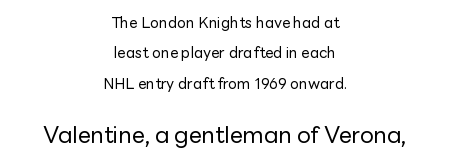
Does the lettering tilt? It doesn't — this is upright. What stands out about the letter spacing? Nothing — it is the standard amount. Caption: upper text group reduced, lower text group enlarged. Stem width sits at or under what a default text font uses. Compared with typical paragraphs, the rows here are farther apart.
